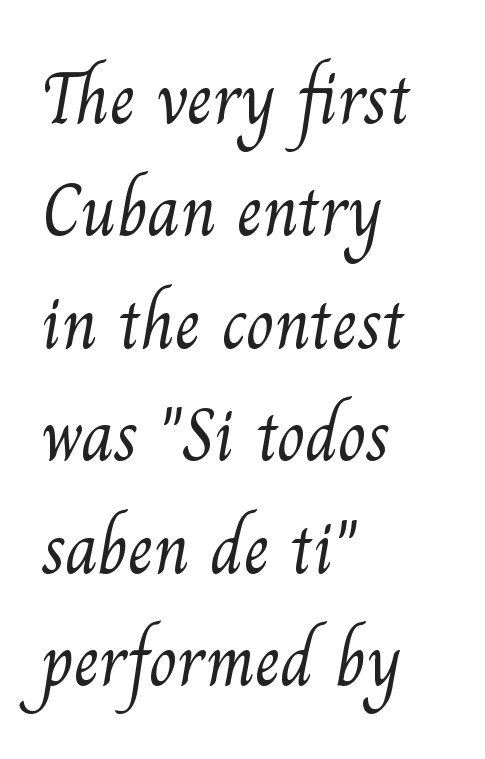
Q: Is the text bold? A: No.
Q: Is the typeface a serif or a sans-serif typeface? A: Serif.
Q: Is the text underlined? A: No.
Q: How is the paragraph aligned? A: Left-aligned.
Q: Is the spacing between letters normal or unusually wide? A: Normal.
Q: Is the spacing between lines tight, normal or loose? A: Normal.
Q: Width (condensed, normal, or wide)? A: Normal.
Q: Stroke contrast? A: Medium.
Q: x-height? A: Small.
Q: Monospaced? A: No.
